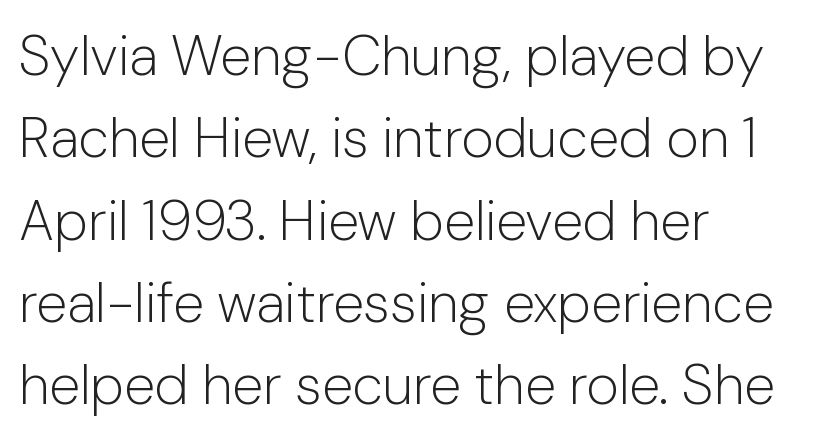
The image shows 56 px light sans-serif type, upright; set left-aligned, normal line spacing (1.47x), normal letter spacing, not underlined; low stroke contrast and a medium x-height.
